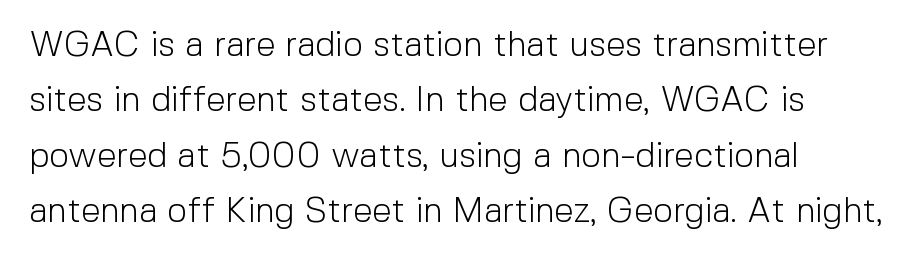
Q: Is the text bold? A: No.
Q: Is the text italic (slanted)? A: No, it is upright.
Q: Is the typeface a serif or a sans-serif typeface? A: Sans-serif.
Q: Is the text underlined? A: No.
Q: How is the paragraph aligned? A: Left-aligned.
Q: Is the spacing between letters normal or unusually wide? A: Normal.
Q: Is the spacing between lines tight, normal or loose? A: Normal.
Q: Width (condensed, normal, or wide)? A: Normal.
Q: x-height? A: Medium.
Q: Monospaced? A: No.
